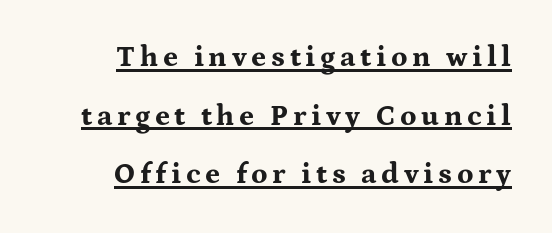
Q: Is the text bold? A: Yes.
Q: Is the text italic (slanted)? A: No, it is upright.
Q: Is the typeface a serif or a sans-serif typeface? A: Serif.
Q: Is the text underlined? A: Yes.
Q: How is the paragraph aligned? A: Right-aligned.
Q: Is the spacing between lines tight, normal or loose? A: Loose.
Q: Width (condensed, normal, or wide)? A: Wide.
Q: Stroke contrast? A: Medium.
Q: x-height? A: Medium.
Q: Monospaced? A: No.
